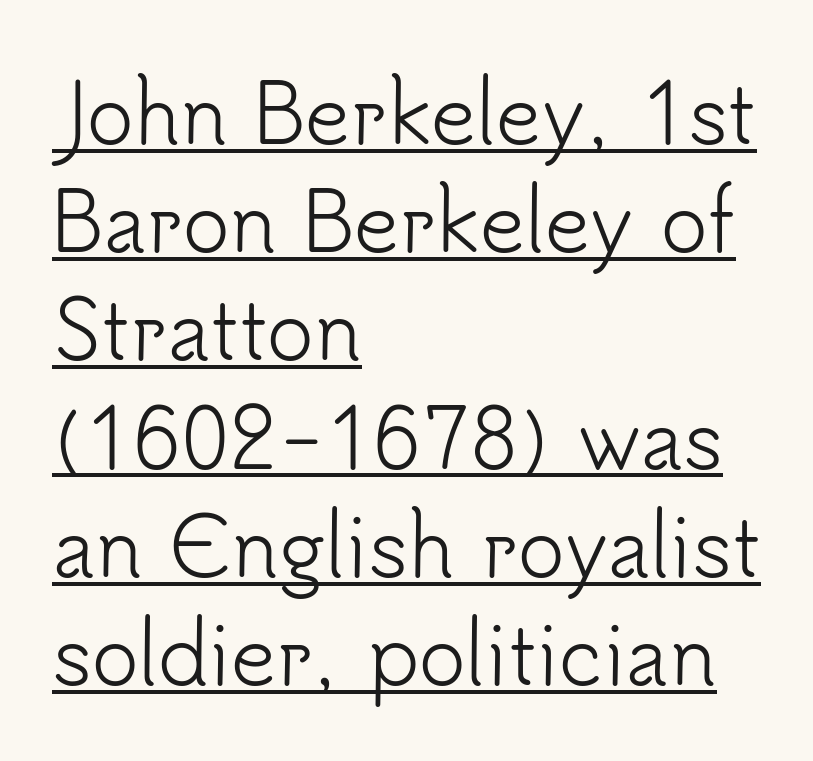
The image shows 79 px light sans-serif type, upright; set left-aligned, normal line spacing (1.37x), normal letter spacing, underlined; low stroke contrast and a small x-height.
